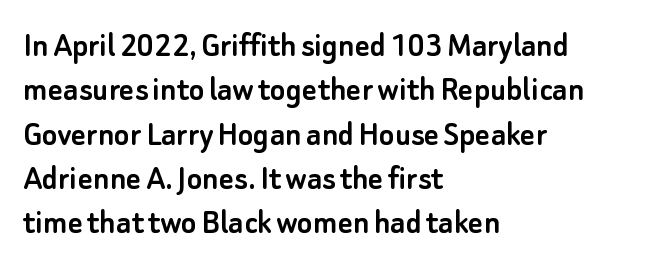
Q: Is the text italic (slanted)? A: No, it is upright.
Q: Is the typeface a serif or a sans-serif typeface? A: Sans-serif.
Q: Is the text underlined? A: No.
Q: How is the paragraph aligned? A: Left-aligned.
Q: Is the spacing between letters normal or unusually wide? A: Normal.
Q: Width (condensed, normal, or wide)? A: Normal.
Q: Stroke contrast? A: Low.
Q: x-height? A: Small.
Q: Monospaced? A: No.
